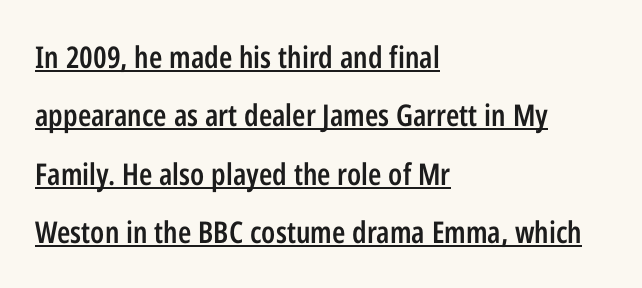
{"serif": "no", "italic": "no", "bold": "semi", "weight": "semibold", "width": "condensed", "stroke_contrast": "low", "x_height": "medium", "monospaced": "no", "underline": "yes", "align": "left", "line_spacing": "loose", "line_spacing_ratio": 1.95, "letter_spacing": "normal", "letter_spacing_em": 0.0, "glyph_px": 30}
